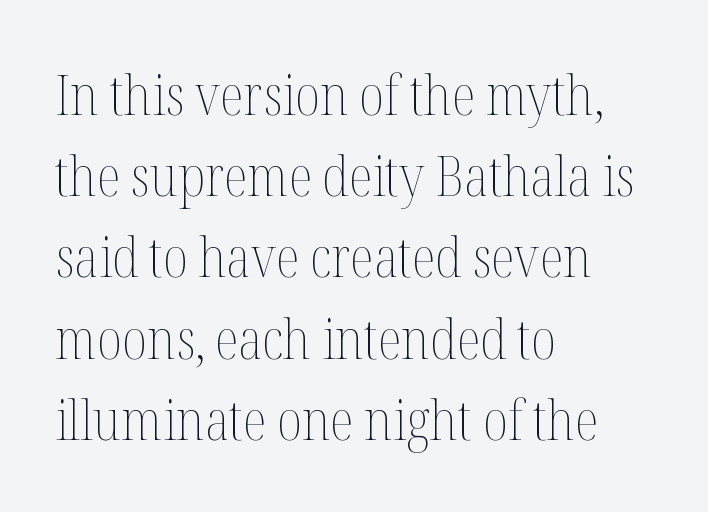
Honestly, there is no underline to notice here at all. Letters have the restrained weight of plain body copy at most. Looks like regular typesetting: each glyph gets only the width it needs. Does extra space separate the letters? No, they use regular spacing.
